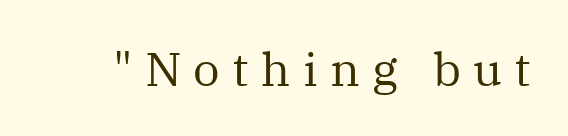
{"serif": "yes", "italic": "no", "bold": "no", "weight": "regular", "width": "normal", "stroke_contrast": "medium", "x_height": "medium", "monospaced": "no", "underline": "no", "letter_spacing": "wide", "letter_spacing_em": 0.26, "glyph_px": 47}
